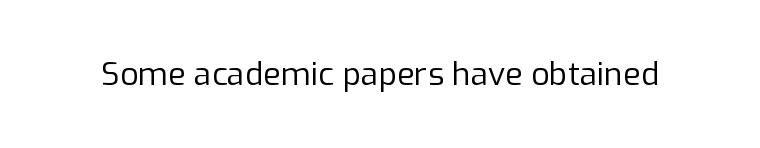
Q: Is the text bold? A: No.
Q: Is the text italic (slanted)? A: No, it is upright.
Q: Is the typeface a serif or a sans-serif typeface? A: Sans-serif.
Q: Is the text underlined? A: No.
Q: Is the spacing between letters normal or unusually wide? A: Normal.
Q: Width (condensed, normal, or wide)? A: Normal.
Q: Stroke contrast? A: Low.
Q: x-height? A: Medium.
Q: Monospaced? A: No.
